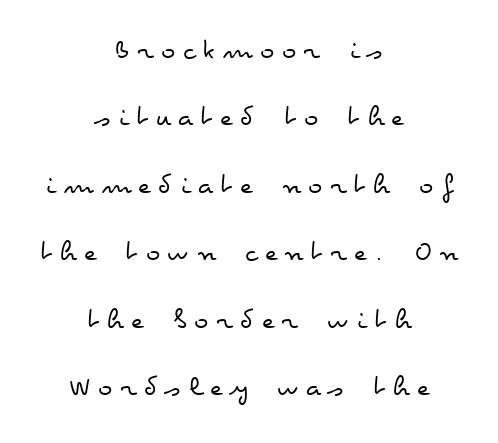
Q: Is the text bold? A: No.
Q: Is the text italic (slanted)? A: No, it is upright.
Q: Is the text underlined? A: No.
Q: How is the paragraph aligned? A: Centered.
Q: Is the spacing between letters normal or unusually wide? A: Unusually wide.
Q: Is the spacing between lines tight, normal or loose? A: Loose.
Q: Width (condensed, normal, or wide)? A: Wide.
Q: Stroke contrast? A: Low.
Q: x-height? A: Small.
Q: Monospaced? A: No.
